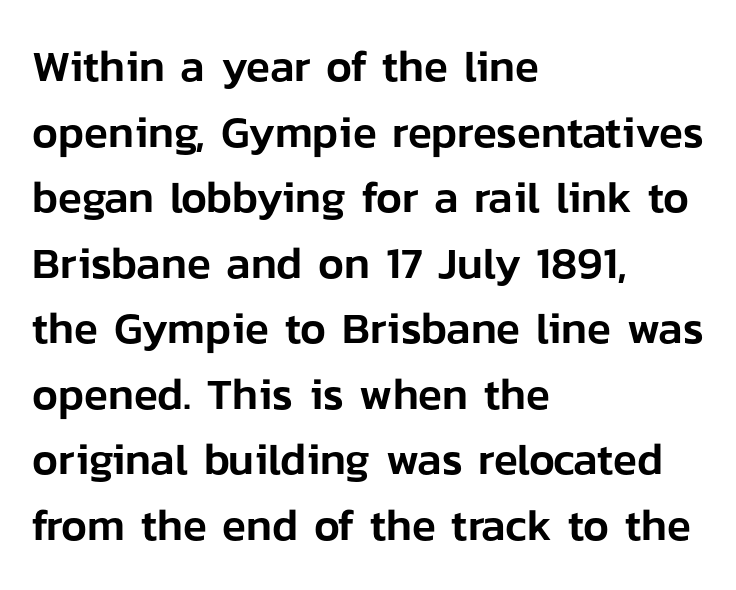
The image shows 44 px sans-serif type, upright; set left-aligned, normal line spacing (1.49x), normal letter spacing, not underlined; low stroke contrast and a medium x-height.
